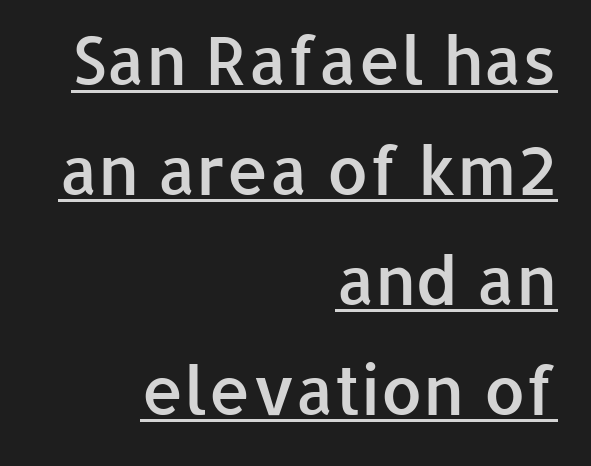
Q: Is the text bold? A: Semi-bold.
Q: Is the text italic (slanted)? A: No, it is upright.
Q: Is the typeface a serif or a sans-serif typeface? A: Sans-serif.
Q: Is the text underlined? A: Yes.
Q: How is the paragraph aligned? A: Right-aligned.
Q: Is the spacing between letters normal or unusually wide? A: Normal.
Q: Is the spacing between lines tight, normal or loose? A: Normal.
Q: Width (condensed, normal, or wide)? A: Normal.
Q: Stroke contrast? A: Low.
Q: x-height? A: Medium.
Q: Monospaced? A: No.
